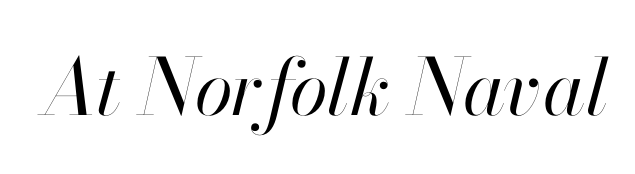
Think standard paragraph weight, or any step lighter than that. Character widths vary here, with narrow letters taking less room than wide ones. Plain, unruled lines of type. Glyph-to-glyph distance matches everyday printed text.
